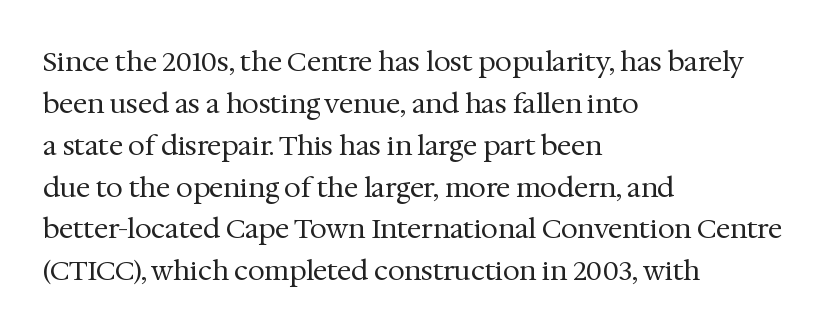
{"italic": "no", "bold": "no", "underline": "no", "align": "left", "line_spacing": "normal", "line_spacing_ratio": 1.55, "letter_spacing": "normal", "letter_spacing_em": 0.0, "glyph_px": 27}
